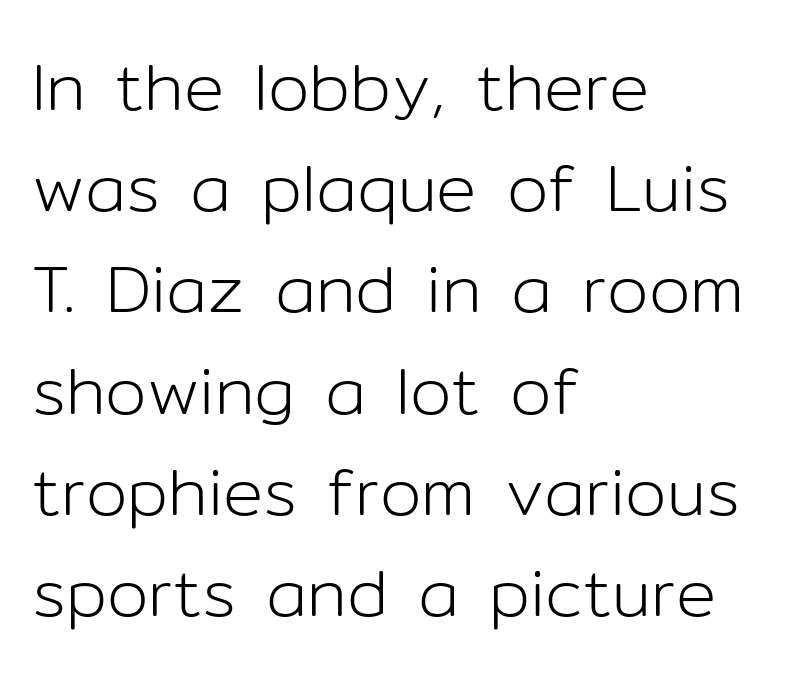
{"serif": "no", "italic": "no", "bold": "no", "weight": "light", "width": "normal", "stroke_contrast": "low", "x_height": "medium", "monospaced": "no", "underline": "no", "align": "left", "line_spacing": "normal", "line_spacing_ratio": 1.51, "letter_spacing": "normal", "letter_spacing_em": 0.0, "glyph_px": 67}
